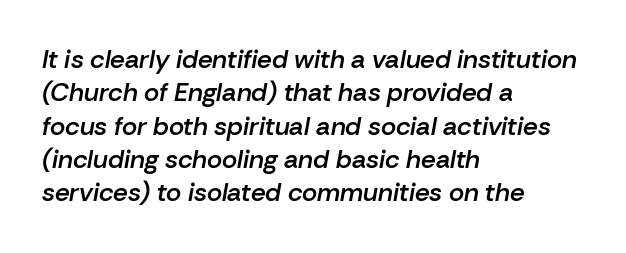
The image shows 26 px text type, italic (leaning right); set left-aligned, normal line spacing (1.28x), normal letter spacing, not underlined.
